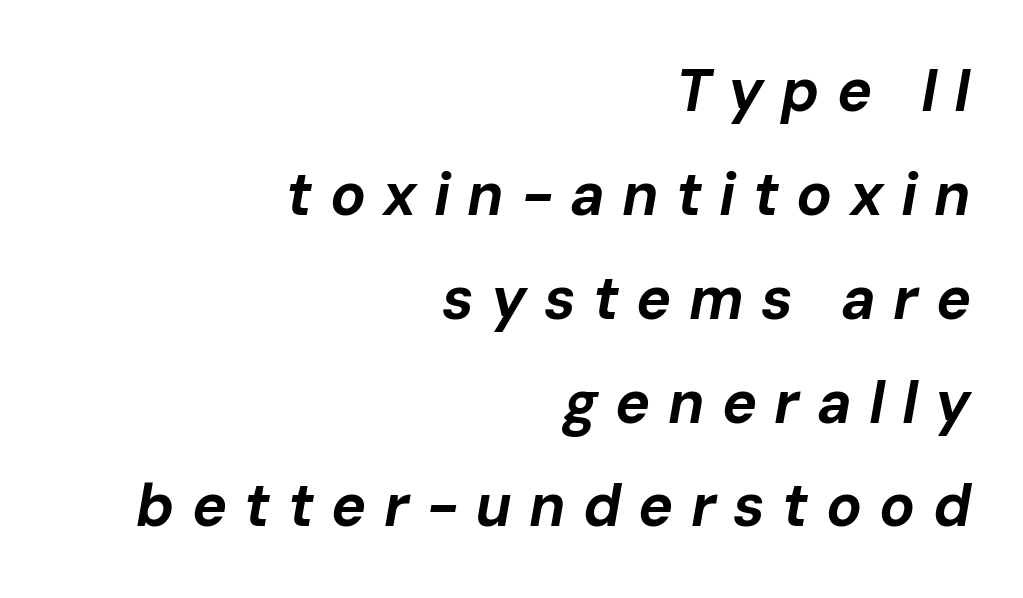
Stroke thickness is high; the sample reads as a true bold. How are the letters spaced? Widely, with obvious added tracking. Spacing verdict: proportional, widths tailored to each character. Yep, that's italic — everything's leaning. The space beneath each line is pristine and unruled. Short and long lines alike share a common ending point at right.
